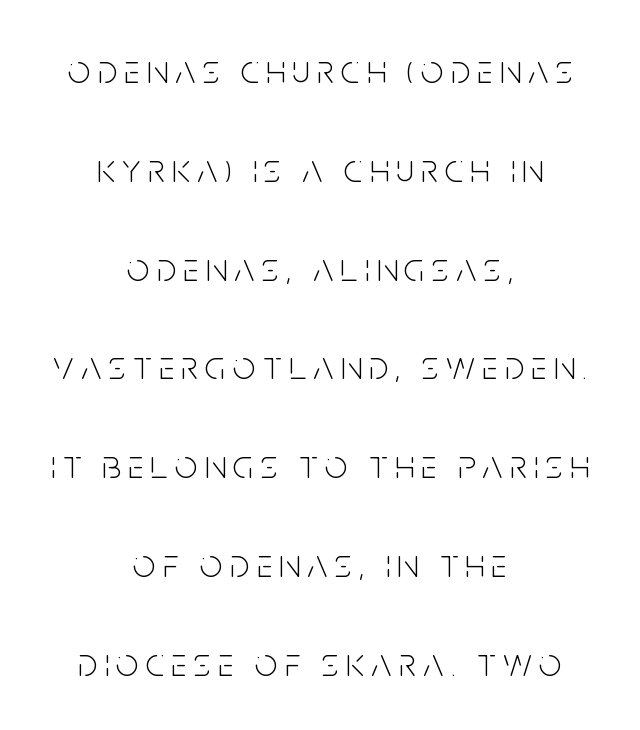
The rendering shows plain stroke endings on the letterforms — a sans-serif design. You could not count columns in this text — the font is proportionally spaced. The strokes are not fattened; the text isn't bold. Every stem runs plumb, perpendicular to the baseline. The area under the type is left untouched. The paragraph has two soft edges and a firm central axis.
